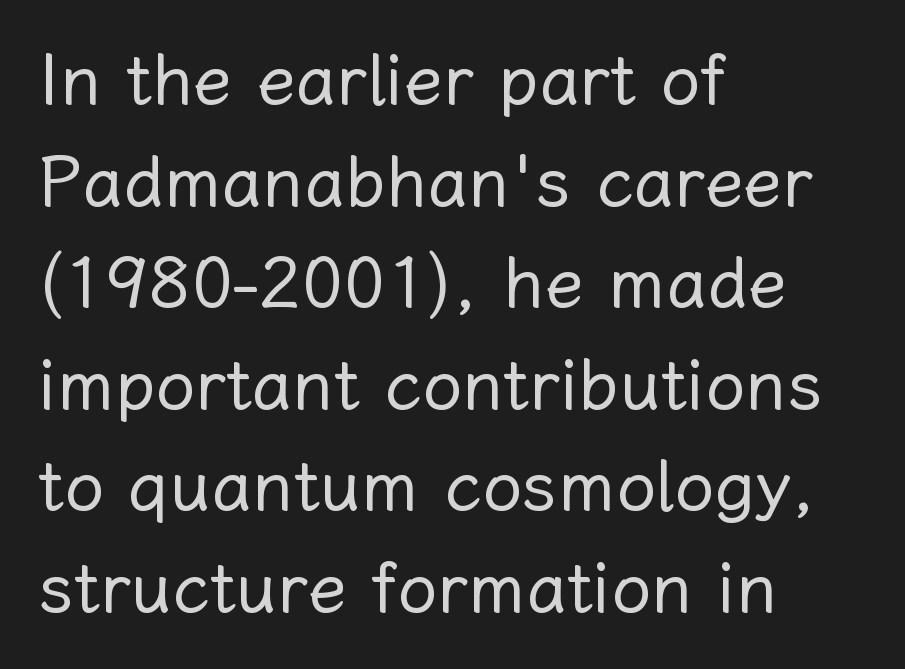
{"italic": "no", "bold": "no", "weight": "regular", "width": "normal", "stroke_contrast": "low", "x_height": "medium", "monospaced": "no", "underline": "no", "align": "left", "line_spacing": "normal", "line_spacing_ratio": 1.43, "letter_spacing": "normal", "letter_spacing_em": 0.0, "glyph_px": 71}
